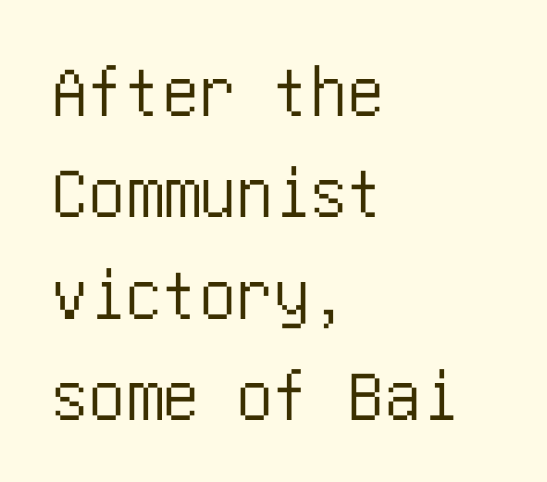
Q: Is the text italic (slanted)? A: No, it is upright.
Q: Is the typeface a serif or a sans-serif typeface? A: Sans-serif.
Q: Is the text underlined? A: No.
Q: How is the paragraph aligned? A: Left-aligned.
Q: Is the spacing between letters normal or unusually wide? A: Normal.
Q: Is the spacing between lines tight, normal or loose? A: Normal.
Q: Width (condensed, normal, or wide)? A: Condensed.
Q: Stroke contrast? A: Low.
Q: x-height? A: Large.
